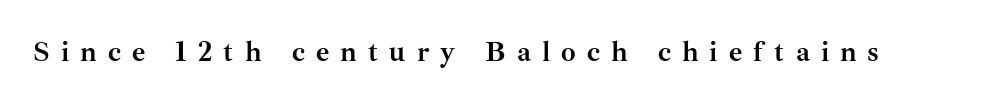
Posture: straight, roman, zero tilt. The designer went with a serif here, giving each stem small feet. Proportional: the letters do not fall into vertical columns. Descenders hang freely into open space. Bold? Absolutely — the strokes are thick and heavy.
